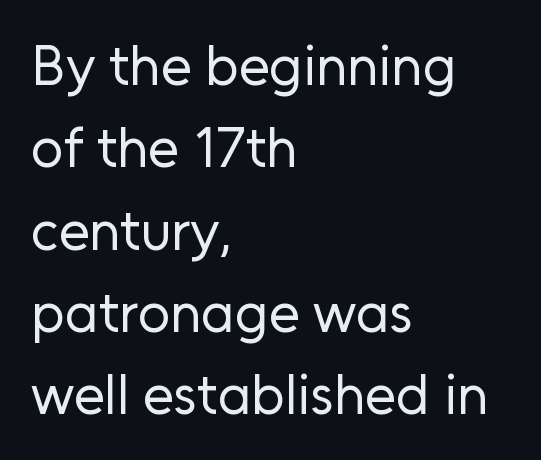
The image shows 56 px regular-weight sans-serif type, upright; set left-aligned, normal line spacing (1.47x), normal letter spacing, not underlined; low stroke contrast and a medium x-height.
